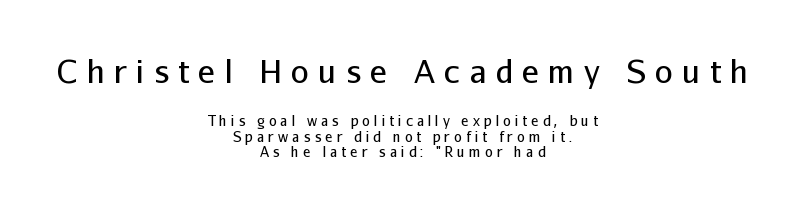
The specimen omits any rule beneath the text block's lines. Caption: multi-line text, centered on the measure. This is roman type, the default non-slanted kind. Here the glyphs are tracked loosely, breaking word shapes into spaced letters. Bold? No — there's no thickening of the strokes.
